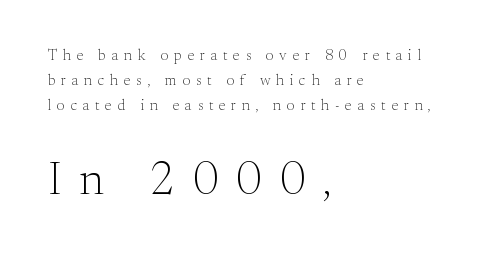
Q: Is the text bold? A: No.
Q: Is the text italic (slanted)? A: No, it is upright.
Q: Is the typeface a serif or a sans-serif typeface? A: Serif.
Q: Is the text underlined? A: No.
Q: How is the paragraph aligned? A: Left-aligned.
Q: Is the spacing between letters normal or unusually wide? A: Unusually wide.
Q: Is the spacing between lines tight, normal or loose? A: Normal.
Q: Which block of text is set in a larger size, the first (top) or the second (bottom)? A: The second (bottom) one.
Q: Width (condensed, normal, or wide)? A: Normal.
Q: Stroke contrast? A: Medium.
Q: x-height? A: Small.
Q: Monospaced? A: No.
